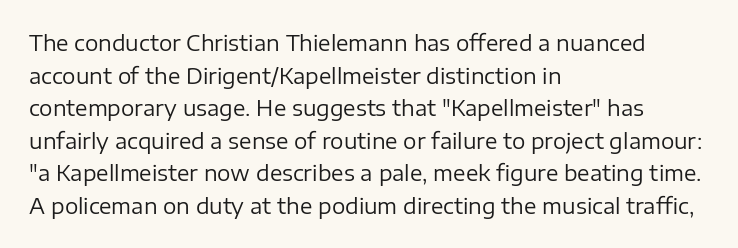
Q: Is the text bold? A: No.
Q: Is the text italic (slanted)? A: No, it is upright.
Q: Is the text underlined? A: No.
Q: How is the paragraph aligned? A: Left-aligned.
Q: Is the spacing between letters normal or unusually wide? A: Normal.
Q: Is the spacing between lines tight, normal or loose? A: Normal.
